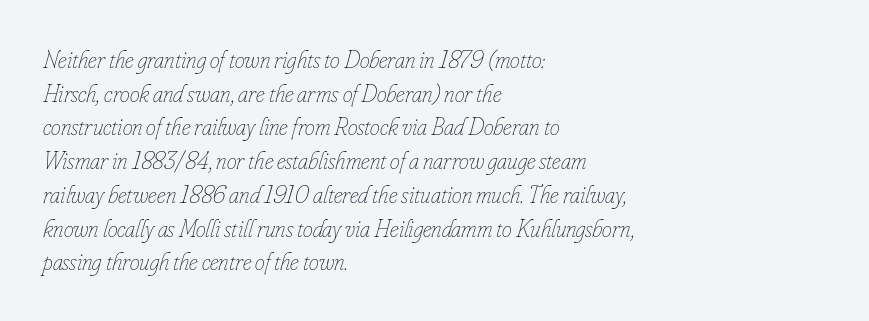
Italic: yes, the glyphs are oblique. The compositor pushed each line to the left boundary. Standard letterfit; no display-style spreading of the glyphs. One glance says typical: line gaps are just what's usual. The face looks like a standard text weight, possibly lighter. Check the space under the baseline: it is left empty.
